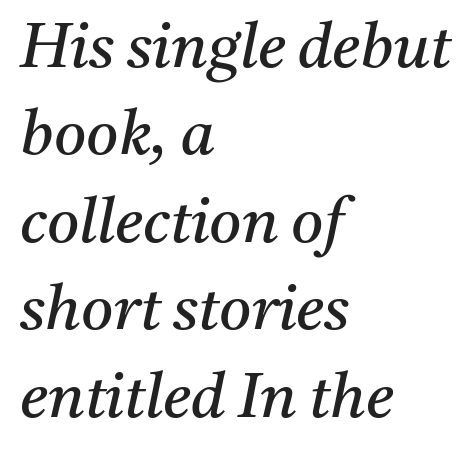
{"serif": "yes", "italic": "yes", "lean": "right", "slant_degrees": 11, "bold": "no", "weight": "regular", "width": "normal", "stroke_contrast": "medium", "x_height": "medium", "monospaced": "no", "underline": "no", "align": "left", "line_spacing": "normal", "line_spacing_ratio": 1.41, "letter_spacing": "normal", "letter_spacing_em": 0.0, "glyph_px": 62}
